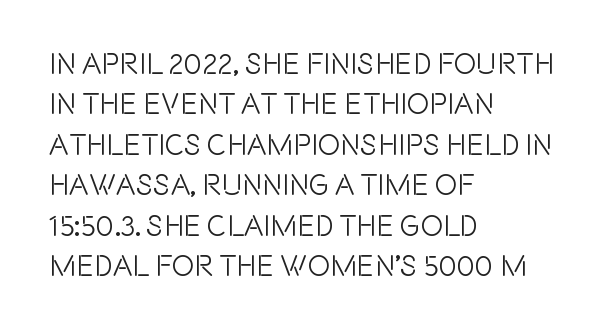
{"serif": "no", "italic": "no", "width": "condensed", "x_height": "large", "monospaced": "no", "underline": "no", "align": "left", "line_spacing": "normal", "line_spacing_ratio": 1.35, "letter_spacing": "normal", "letter_spacing_em": 0.0, "glyph_px": 30}
